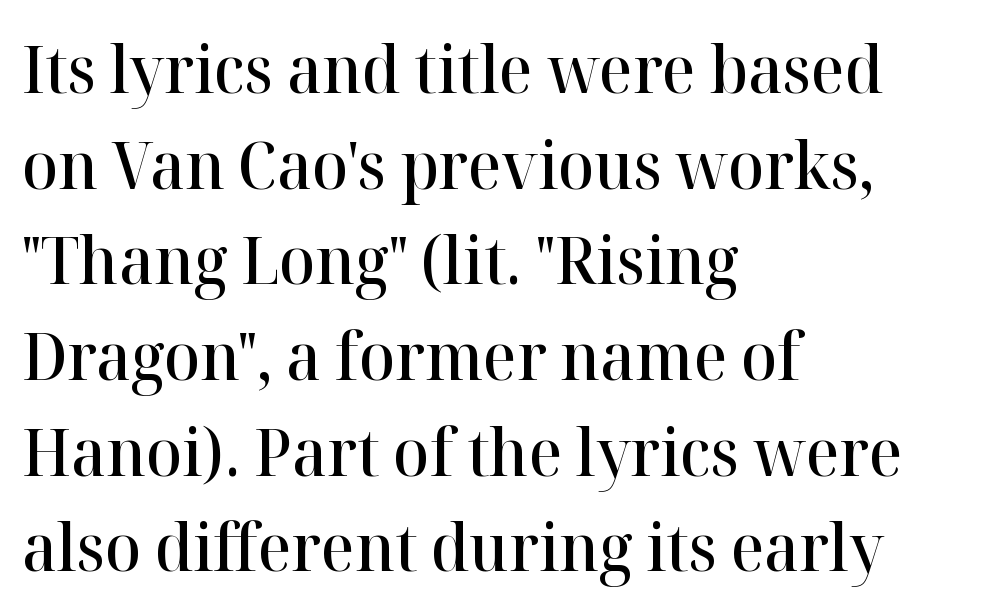
The image shows 66 px semibold serif type, upright; set left-aligned, normal line spacing (1.45x), normal letter spacing, not underlined; high stroke contrast and a medium x-height.
